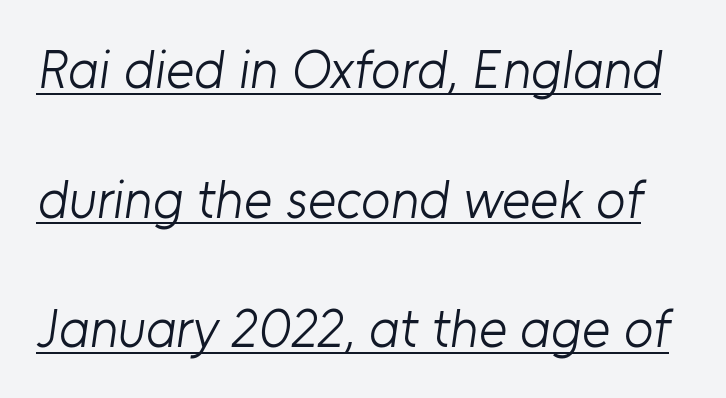
Do the characters align in a grid? No, the font is proportional. A light-to-regular cut is what we see here. The passage shown is typeset with a sans-serif family. Line spacing here is loose.
